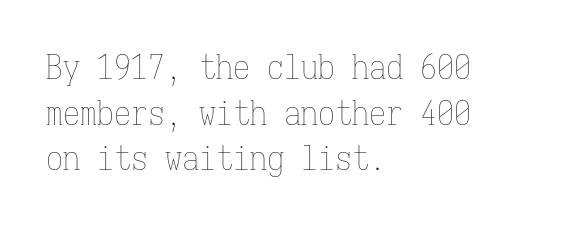
{"italic": "no", "bold": "no", "weight": "thin", "width": "condensed", "stroke_contrast": "low", "x_height": "medium", "monospaced": "yes", "underline": "no", "align": "left", "line_spacing": "normal", "line_spacing_ratio": 1.34, "letter_spacing": "normal", "letter_spacing_em": 0.0, "glyph_px": 34}
